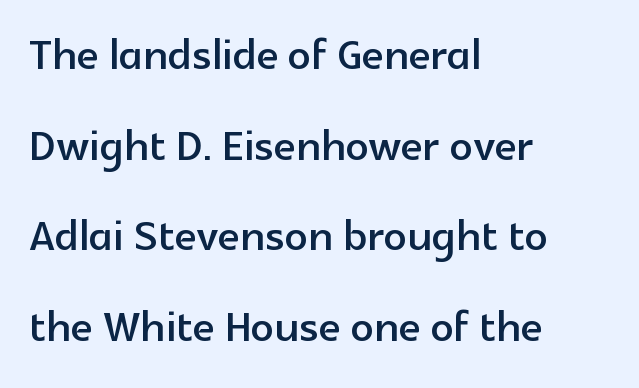
{"serif": "no", "italic": "no", "width": "normal", "x_height": "medium", "monospaced": "no", "underline": "no", "align": "left", "line_spacing": "normal", "line_spacing_ratio": 1.59, "letter_spacing": "normal", "letter_spacing_em": 0.0, "glyph_px": 57}
